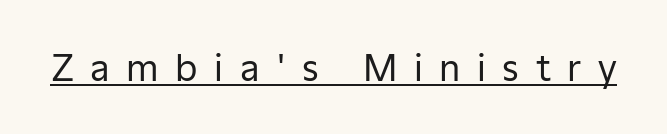
The passage shown is not bold in any degree. Each line of the rendering has a horizontal stroke beneath the glyphs. Loose tracking; the words dissolve into strings of separated letters. In terms of letterform style, serifs are entirely absent.
